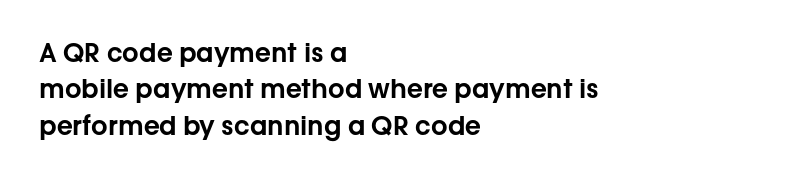
The image shows 26 px text type, upright; set left-aligned, normal line spacing (1.4x), normal letter spacing, not underlined.
